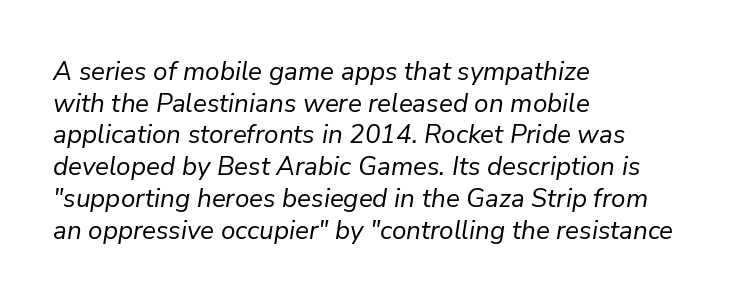
Honestly, there is no underline to notice here at all. Counters stay open thanks to moderate or lighter strokes. Compared with typical body copy, the letter spacing here is the same. Typeset ragged right — the left edge is the straight one. In terms of posture, this sample is oblique.
